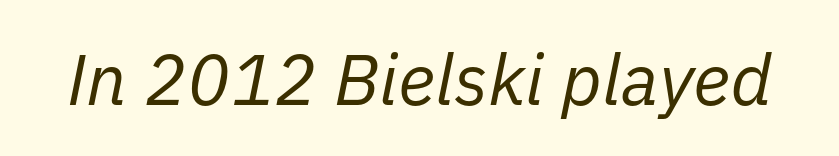
The image shows 72 px regular-weight type, italic (leaning right); set normal letter spacing, not underlined; low stroke contrast and a medium x-height.
